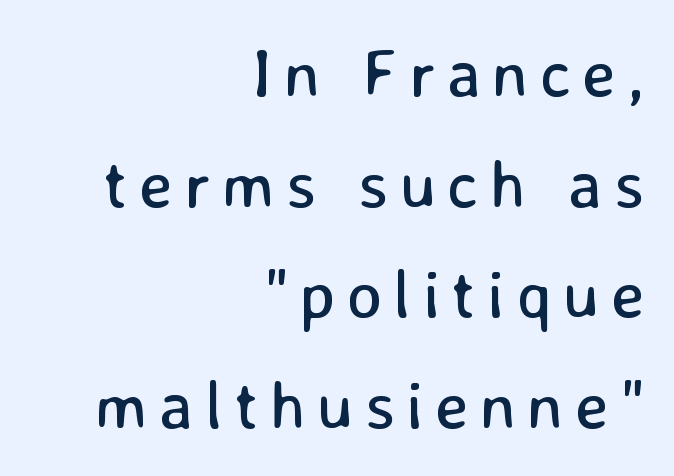
Note the varied advance widths — an 'i' is clearly narrower than an 'm'. Every character sits straight up, as roman type does. Quick note: interline space is typical. Weight: not bold — regular or lighter. The baseline area is clear. Note: no serifs on the glyphs.
